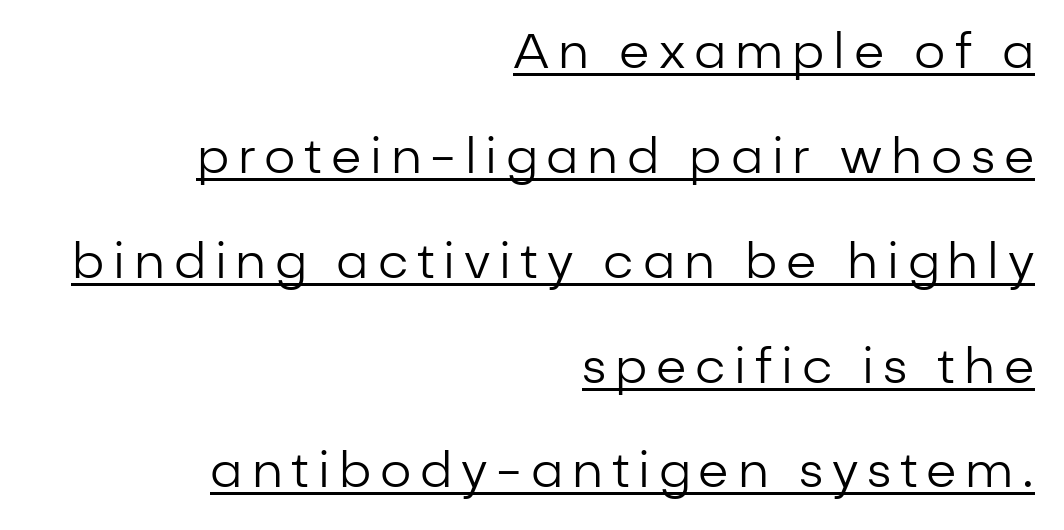
The image shows 49 px regular-weight sans-serif type, upright; set right-aligned, loose line spacing (2.14x), underlined; low stroke contrast and a medium x-height.
